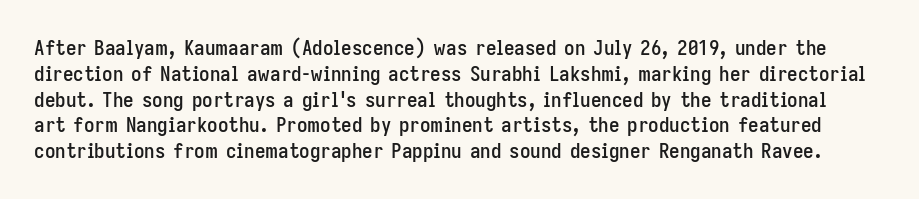
{"italic": "no", "underline": "no", "line_spacing_ratio": 1.23, "letter_spacing": "normal", "letter_spacing_em": 0.0, "glyph_px": 21}
